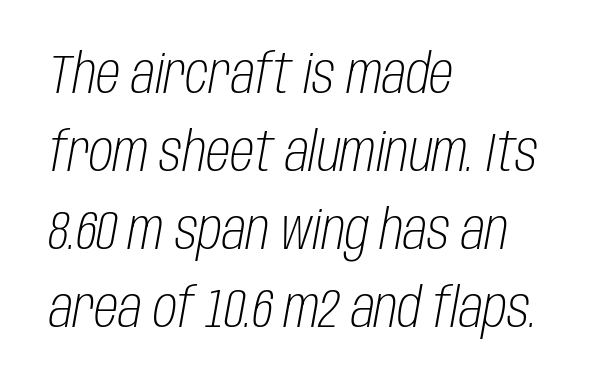
Q: Is the text bold? A: No.
Q: Is the text italic (slanted)? A: Yes, it leans right by about 10 degrees.
Q: Is the text underlined? A: No.
Q: How is the paragraph aligned? A: Left-aligned.
Q: Is the spacing between letters normal or unusually wide? A: Normal.
Q: Is the spacing between lines tight, normal or loose? A: Normal.
Q: Width (condensed, normal, or wide)? A: Condensed.
Q: Stroke contrast? A: Low.
Q: x-height? A: Large.
Q: Monospaced? A: No.
